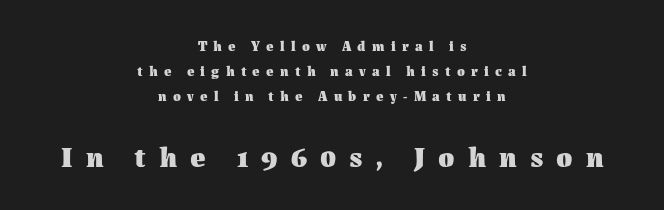
The area under the type is left untouched. Larger block? The one below; the one above is distinctly smaller. Pretty heavy lettering here — definitely bold. The rag falls on both sides of this text block equally. Does the lettering tilt? It doesn't — this is upright.
